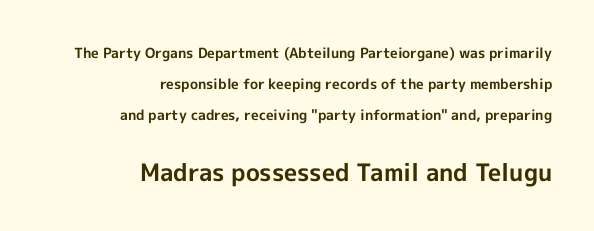
The sample has been set heavy, in full bold. The face used here appears at its bigger size in the lower chunk. Honestly, there is no underline to notice here at all. This rendering uses right alignment, leaving the left contour irregular.
